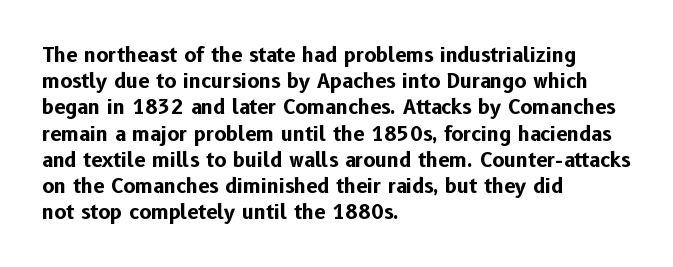
Leftover space on each line is placed entirely after the last word. Honestly, the row spacing looks completely unremarkable. This sample uses an upright cut, with every glyph sitting square on the baseline. A typesetter would call this zero additional tracking. Check the space under the baseline: it is left empty.
